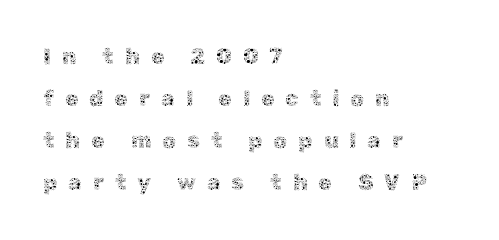
The baseline area is clear. This is not heavy type; no bold has been used. The lettering holds an erect, upright posture throughout. Someone cranked the tracking dial way up on this one.
